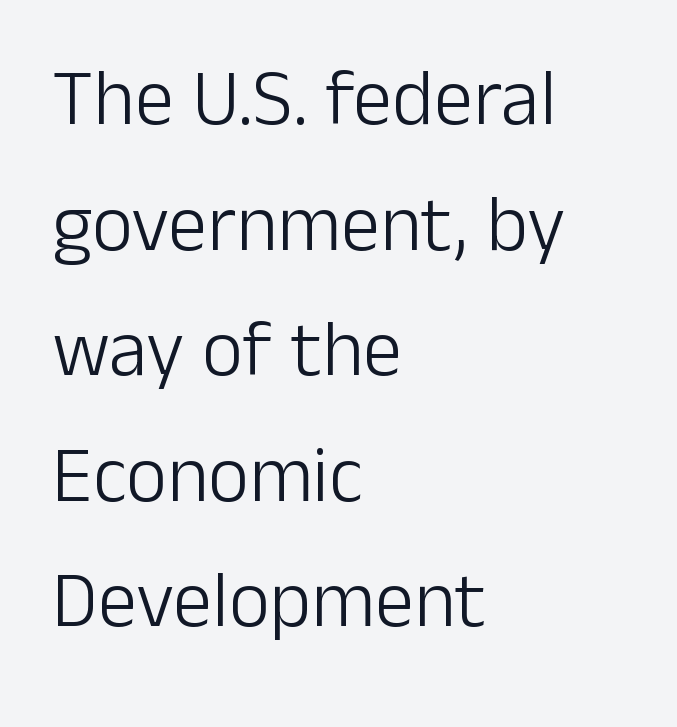
{"serif": "no", "italic": "no", "bold": "no", "weight": "light", "width": "normal", "stroke_contrast": "low", "x_height": "medium", "monospaced": "no", "underline": "no", "align": "left", "line_spacing": "normal", "line_spacing_ratio": 1.59, "letter_spacing": "normal", "letter_spacing_em": 0.0, "glyph_px": 79}
